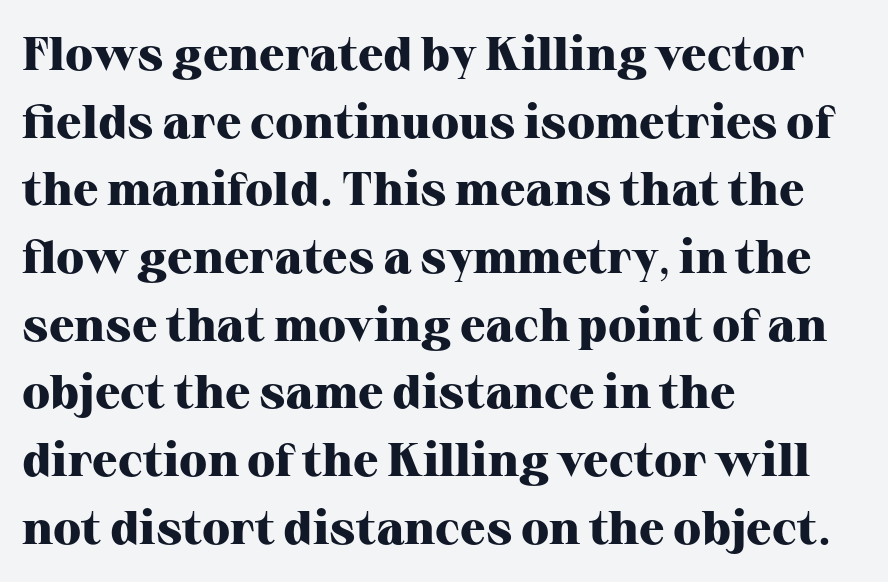
A typesetter would mark this as roman, not italic. Tracking value appears to be zero — textbook default spacing. In terms of weight, the rendering is a true, heavy bold. Any mark beneath the type? The region is blank. Quick note: interline space is typical.
